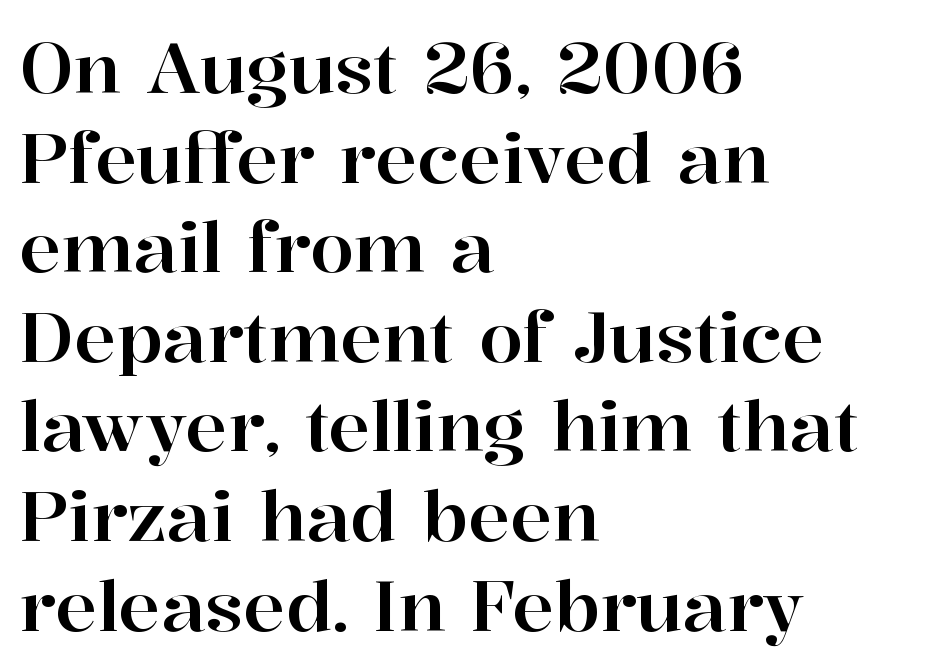
Q: Is the text italic (slanted)? A: No, it is upright.
Q: Is the typeface a serif or a sans-serif typeface? A: Serif.
Q: Is the text underlined? A: No.
Q: How is the paragraph aligned? A: Left-aligned.
Q: Is the spacing between letters normal or unusually wide? A: Normal.
Q: Is the spacing between lines tight, normal or loose? A: Normal.
Q: Width (condensed, normal, or wide)? A: Normal.
Q: Stroke contrast? A: High.
Q: x-height? A: Medium.
Q: Monospaced? A: No.
